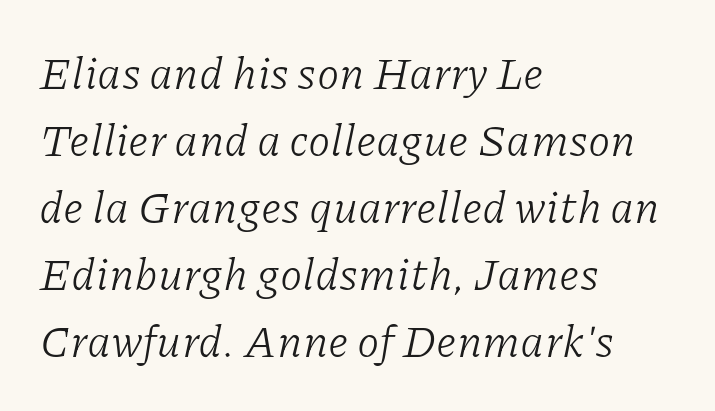
Q: Is the text bold? A: No.
Q: Is the text italic (slanted)? A: Yes, it leans right by about 11 degrees.
Q: Is the typeface a serif or a sans-serif typeface? A: Serif.
Q: Is the text underlined? A: No.
Q: How is the paragraph aligned? A: Left-aligned.
Q: Is the spacing between letters normal or unusually wide? A: Normal.
Q: Is the spacing between lines tight, normal or loose? A: Normal.
Q: Width (condensed, normal, or wide)? A: Normal.
Q: Stroke contrast? A: Low.
Q: x-height? A: Medium.
Q: Monospaced? A: No.
